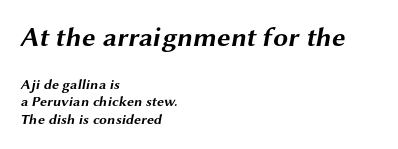
{"bold": "yes", "underline": "no", "align": "left", "line_spacing_ratio": 1.24, "letter_spacing": "normal", "letter_spacing_em": 0.0, "larger_block": "first", "size_ratio": 1.93, "glyph_px": 27}
